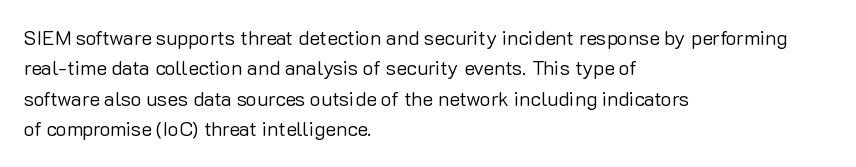
{"italic": "no", "bold": "no", "underline": "no", "align": "left", "line_spacing": "normal", "line_spacing_ratio": 1.52, "letter_spacing": "normal", "letter_spacing_em": 0.0, "glyph_px": 20}
